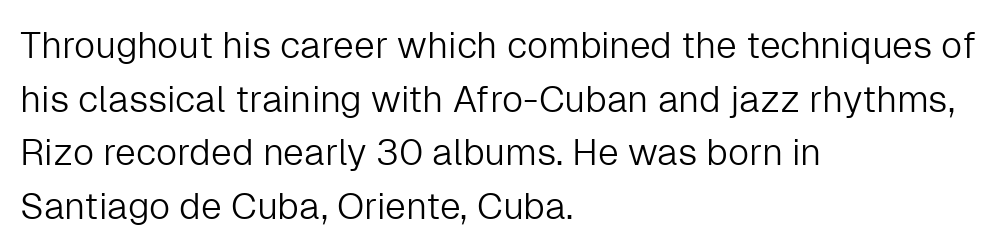
{"serif": "no", "italic": "no", "bold": "no", "weight": "light", "width": "normal", "stroke_contrast": "low", "x_height": "medium", "monospaced": "no", "underline": "no", "align": "left", "line_spacing": "normal", "line_spacing_ratio": 1.45, "letter_spacing": "normal", "letter_spacing_em": 0.0, "glyph_px": 37}
